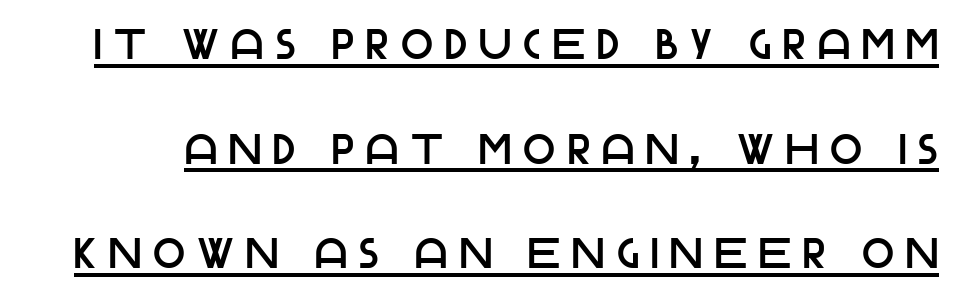
Q: Is the text italic (slanted)? A: No, it is upright.
Q: Is the typeface a serif or a sans-serif typeface? A: Sans-serif.
Q: Is the text underlined? A: Yes.
Q: Is the spacing between letters normal or unusually wide? A: Unusually wide.
Q: Is the spacing between lines tight, normal or loose? A: Loose.
Q: Width (condensed, normal, or wide)? A: Normal.
Q: Stroke contrast? A: Low.
Q: x-height? A: Large.
Q: Monospaced? A: No.
